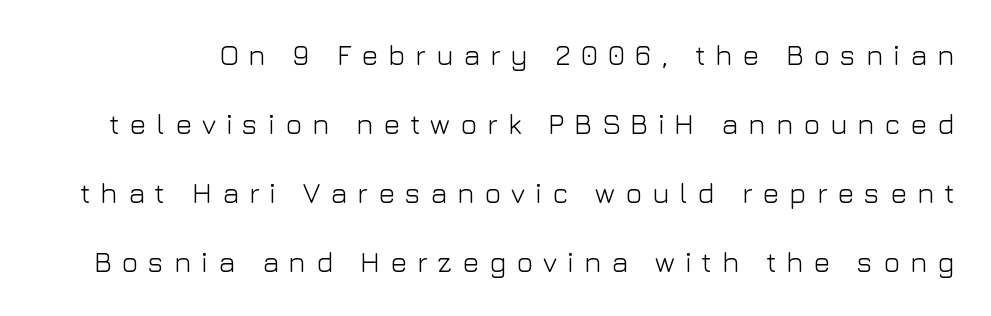
The image shows 28 px light sans-serif type, upright; set loose line spacing (2.46x), unusually wide letter spacing (+0.36 em), not underlined; low stroke contrast and a medium x-height.
